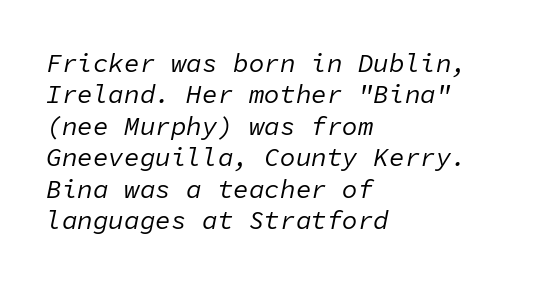
The image shows 26 px text type, italic (leaning right); set left-aligned, line spacing 1.21x, normal letter spacing, not underlined.
